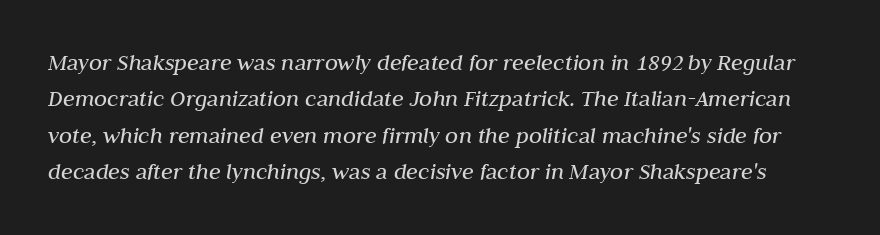
Q: Is the text bold? A: No.
Q: Is the text italic (slanted)? A: Yes, it leans right by about 10 degrees.
Q: Is the text underlined? A: No.
Q: Is the spacing between letters normal or unusually wide? A: Normal.
Q: Is the spacing between lines tight, normal or loose? A: Normal.
